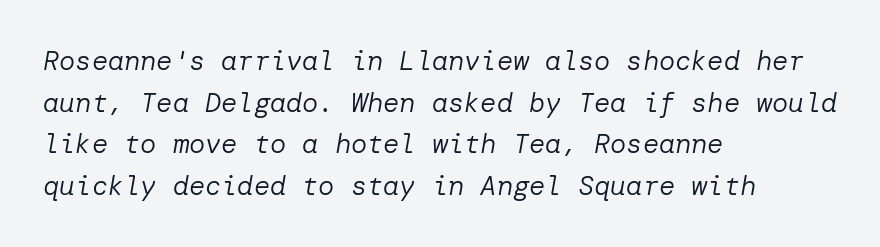
The image shows 27 px text type, italic (leaning right); set left-aligned, normal line spacing (1.54x), normal letter spacing, not underlined.
